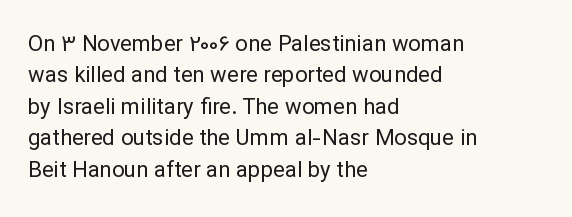
Q: Is the text bold? A: No.
Q: Is the text italic (slanted)? A: No, it is upright.
Q: Is the text underlined? A: No.
Q: How is the paragraph aligned? A: Left-aligned.
Q: Is the spacing between letters normal or unusually wide? A: Normal.
Q: Is the spacing between lines tight, normal or loose? A: Normal.
